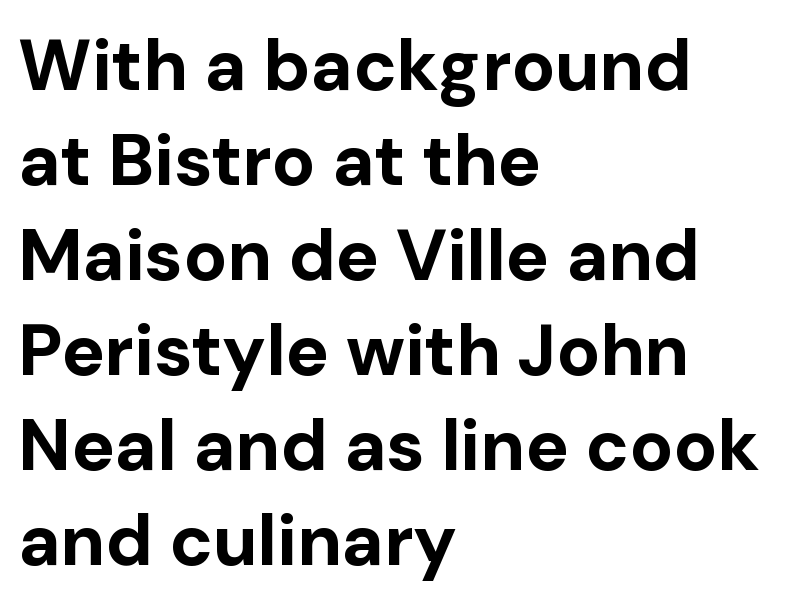
The image shows 72 px bold sans-serif type, upright; set left-aligned, normal line spacing (1.32x), normal letter spacing, not underlined; low stroke contrast and a medium x-height.
